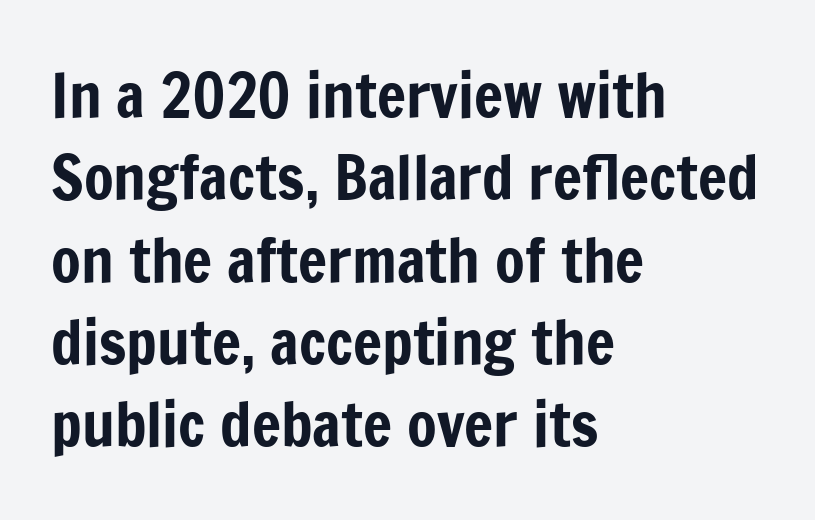
The image shows 61 px condensed sans-serif type, upright; set left-aligned, normal line spacing (1.35x), normal letter spacing, not underlined; low stroke contrast and a medium x-height.
